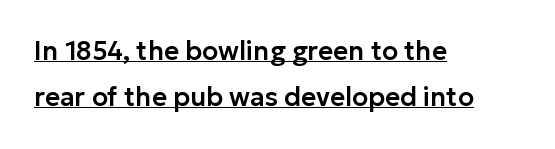
Q: Is the text italic (slanted)? A: No, it is upright.
Q: Is the text underlined? A: Yes.
Q: How is the paragraph aligned? A: Left-aligned.
Q: Is the spacing between letters normal or unusually wide? A: Normal.
